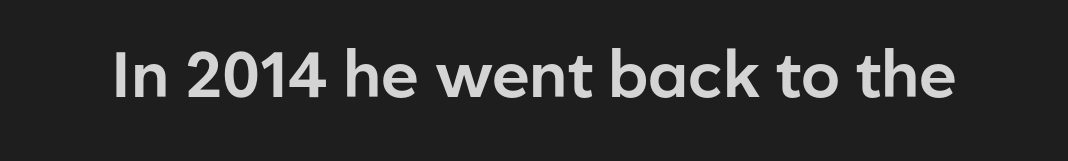
Q: Is the text italic (slanted)? A: No, it is upright.
Q: Is the typeface a serif or a sans-serif typeface? A: Sans-serif.
Q: Is the text underlined? A: No.
Q: Is the spacing between letters normal or unusually wide? A: Normal.
Q: Width (condensed, normal, or wide)? A: Normal.
Q: Stroke contrast? A: Low.
Q: x-height? A: Medium.
Q: Monospaced? A: No.
